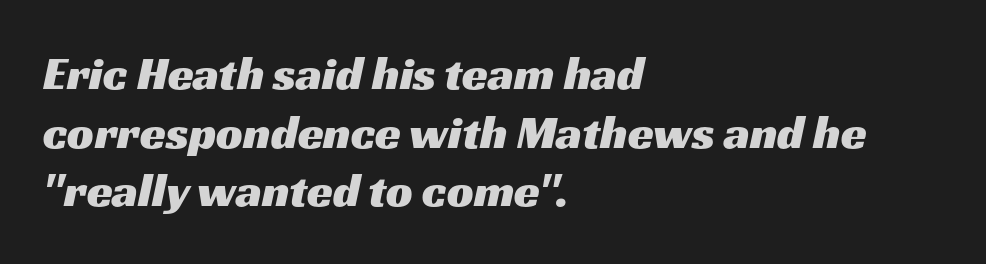
Q: Is the typeface a serif or a sans-serif typeface? A: Sans-serif.
Q: Is the text underlined? A: No.
Q: How is the paragraph aligned? A: Left-aligned.
Q: Is the spacing between letters normal or unusually wide? A: Normal.
Q: Is the spacing between lines tight, normal or loose? A: Normal.
Q: Width (condensed, normal, or wide)? A: Wide.
Q: Stroke contrast? A: Medium.
Q: x-height? A: Medium.
Q: Monospaced? A: No.
